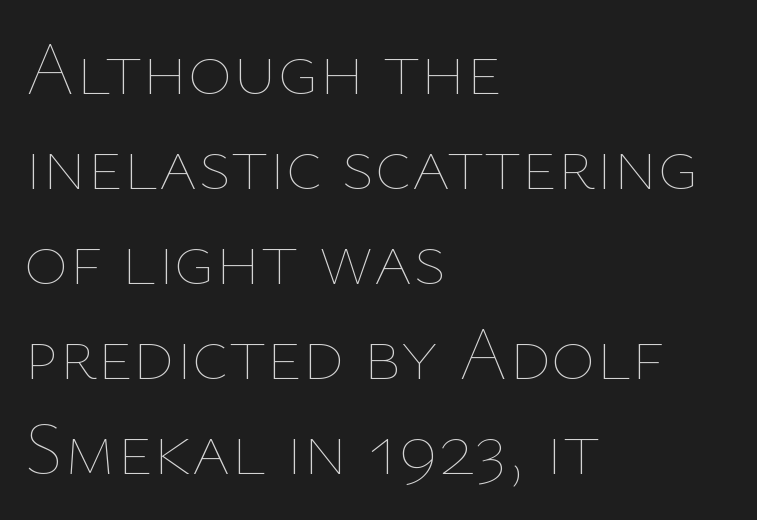
The image shows 76 px thin type, upright; set left-aligned, normal line spacing (1.25x), normal letter spacing, not underlined; low stroke contrast and a medium x-height.
